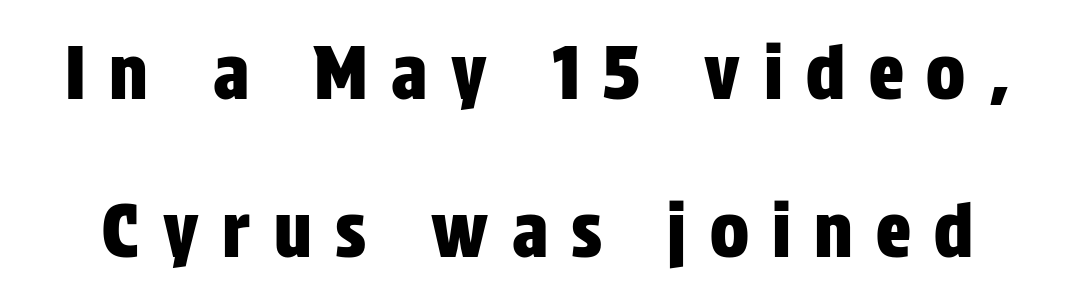
Q: Is the text italic (slanted)? A: No, it is upright.
Q: Is the typeface a serif or a sans-serif typeface? A: Sans-serif.
Q: Is the text underlined? A: No.
Q: Is the spacing between letters normal or unusually wide? A: Unusually wide.
Q: Is the spacing between lines tight, normal or loose? A: Loose.
Q: Width (condensed, normal, or wide)? A: Condensed.
Q: Stroke contrast? A: Low.
Q: x-height? A: Large.
Q: Monospaced? A: No.
